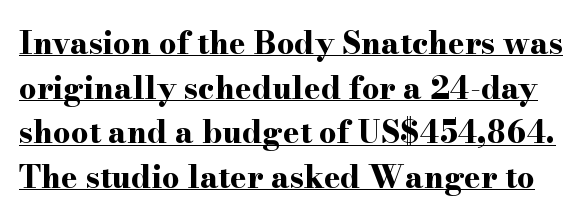
{"serif": "yes", "italic": "no", "bold": "yes", "weight": "bold", "width": "wide", "stroke_contrast": "high", "x_height": "small", "monospaced": "no", "underline": "yes", "line_spacing": "normal", "line_spacing_ratio": 1.44, "letter_spacing": "normal", "letter_spacing_em": 0.0, "glyph_px": 31}
